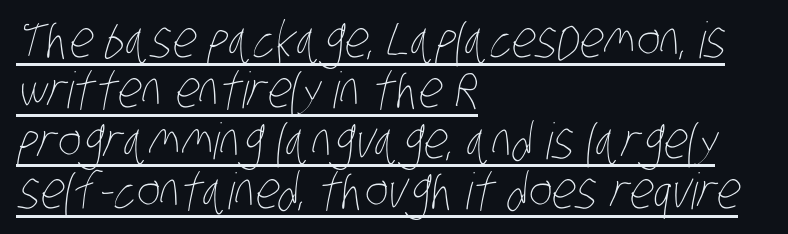
The image shows 50 px thin, condensed type; set left-aligned, tight line spacing (1.01x), normal letter spacing, underlined; low stroke contrast and a large x-height.
